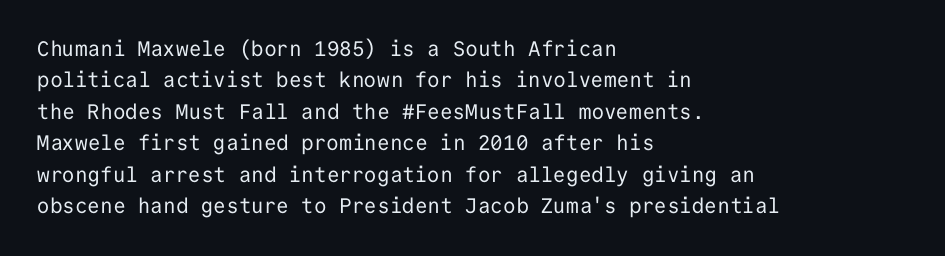
The image shows 21 px text type, upright; set left-aligned, normal line spacing (1.5x), normal letter spacing, not underlined.
